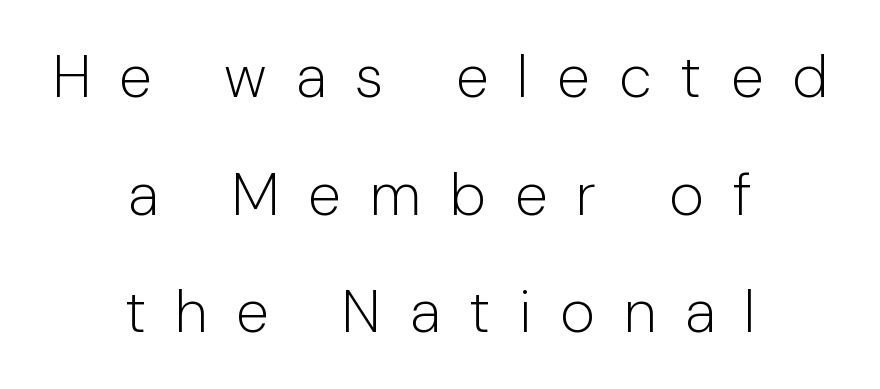
The letters stand upright; this is a roman face. These lines stand farther apart than default settings would place them. Glyph-to-glyph distance is far greater than everyday printed text. Where is the straight margin? There isn't one; the lines are centered. Letters rest on an invisible, unmarked baseline.
